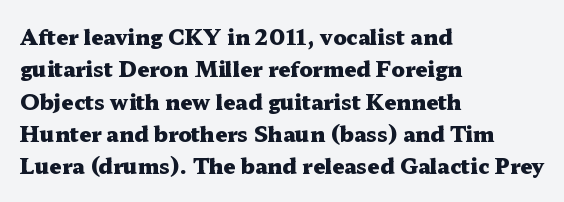
Unlike italic type, these characters show no tilt at all. Line starts are locked; line ends wander. Characters follow at the spacing the type designer built in. On the weight axis this lands at bold, roughly 700. The passage shown is not underscored anywhere.
